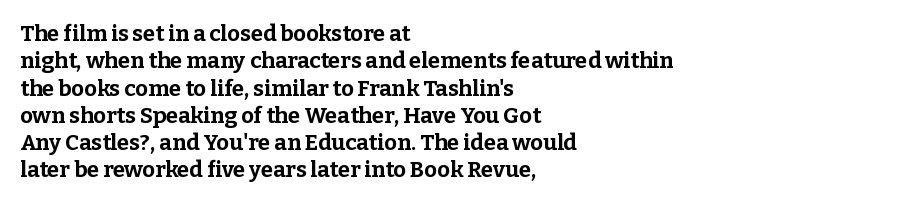
{"italic": "no", "bold": "yes", "underline": "no", "align": "left", "line_spacing_ratio": 1.24, "letter_spacing": "normal", "letter_spacing_em": 0.0, "glyph_px": 22}
